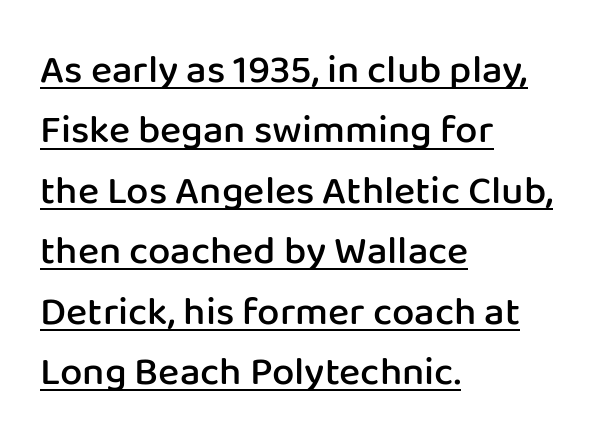
Q: Is the text bold? A: Semi-bold.
Q: Is the text italic (slanted)? A: No, it is upright.
Q: Is the typeface a serif or a sans-serif typeface? A: Sans-serif.
Q: Is the text underlined? A: Yes.
Q: How is the paragraph aligned? A: Left-aligned.
Q: Is the spacing between letters normal or unusually wide? A: Normal.
Q: Is the spacing between lines tight, normal or loose? A: Normal.
Q: Width (condensed, normal, or wide)? A: Normal.
Q: Stroke contrast? A: Low.
Q: x-height? A: Medium.
Q: Monospaced? A: No.
